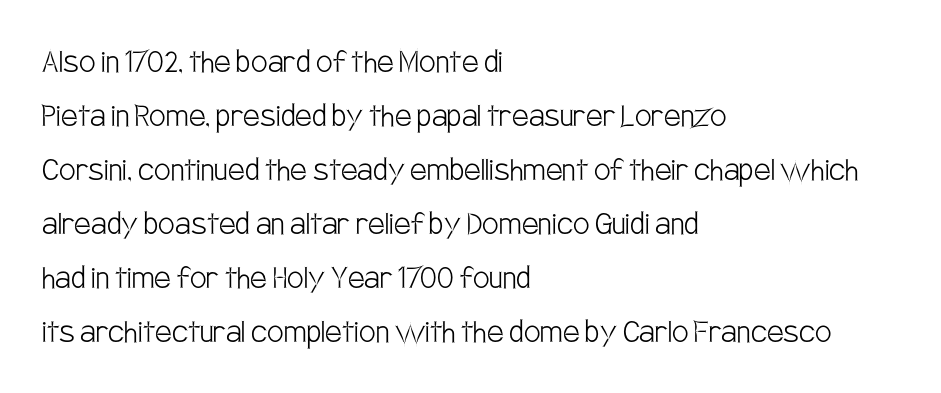
The image shows 37 px light, condensed sans-serif type, upright; set left-aligned, normal line spacing (1.46x), normal letter spacing, not underlined; low stroke contrast and a large x-height.
